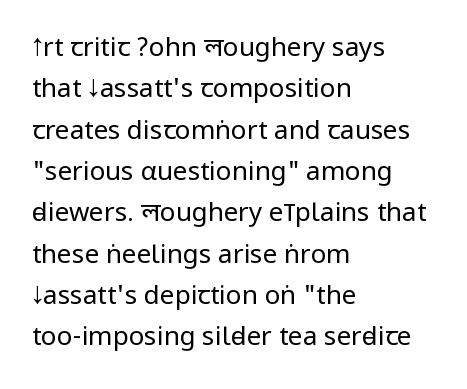
Q: Is the text bold? A: No.
Q: Is the text italic (slanted)? A: No, it is upright.
Q: Is the text underlined? A: No.
Q: How is the paragraph aligned? A: Left-aligned.
Q: Is the spacing between letters normal or unusually wide? A: Normal.
Q: Is the spacing between lines tight, normal or loose? A: Normal.
